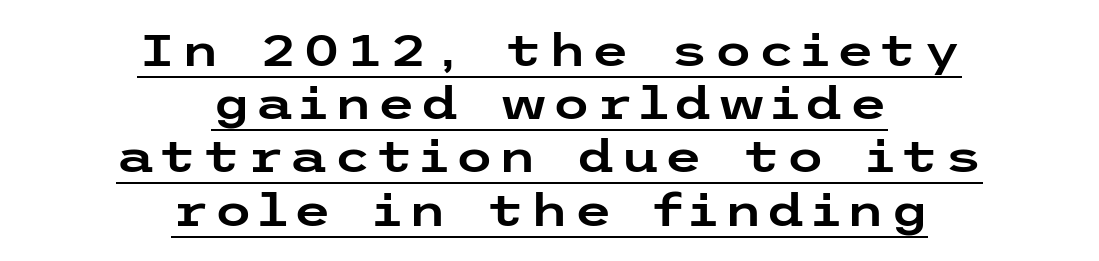
The image shows 44 px wide sans-serif type, upright; set centered, line spacing 1.21x, underlined; low stroke contrast and a medium x-height.
